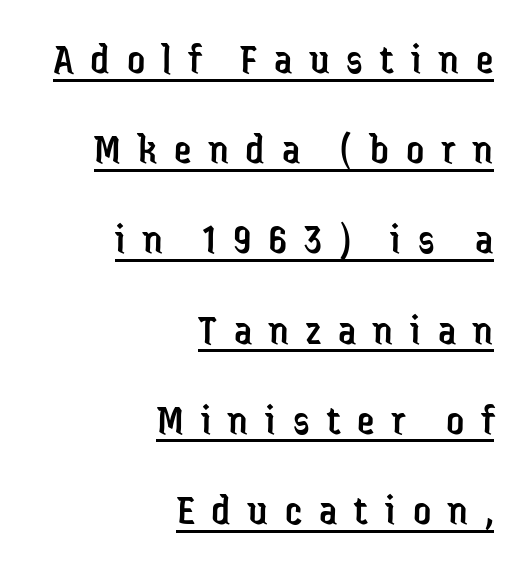
{"serif": "no", "italic": "no", "bold": "no", "weight": "regular", "width": "condensed", "stroke_contrast": "low", "x_height": "medium", "monospaced": "no", "underline": "yes", "align": "right", "line_spacing": "loose", "line_spacing_ratio": 2.05, "letter_spacing": "wide", "letter_spacing_em": 0.39, "glyph_px": 44}
